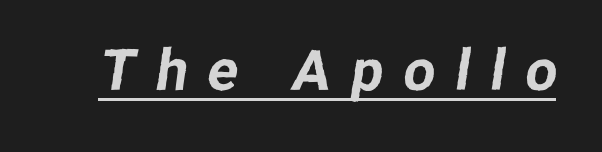
A sans-serif font was chosen for this passage. Tracking here is generous; glyphs stand well apart from one another. Is there an underline? Yes — a line sits under the letters. The face used here is proportionally spaced, like ordinary book or web type.
